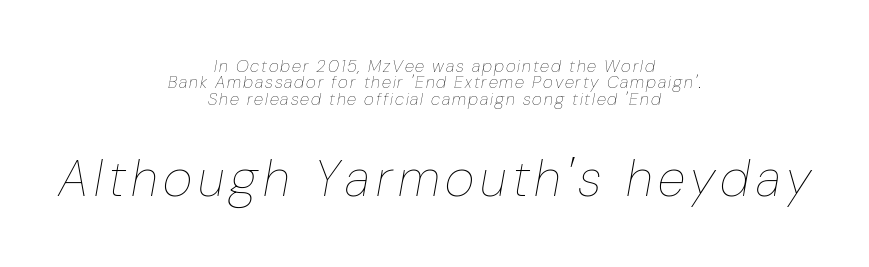
{"italic": "yes", "lean": "right", "slant_degrees": 10, "bold": "no", "weight": "thin", "width": "condensed", "stroke_contrast": "low", "x_height": "medium", "monospaced": "no", "underline": "no", "align": "center", "line_spacing": "tight", "line_spacing_ratio": 0.96, "larger_block": "second", "size_ratio": 3.0, "glyph_px": 51}
